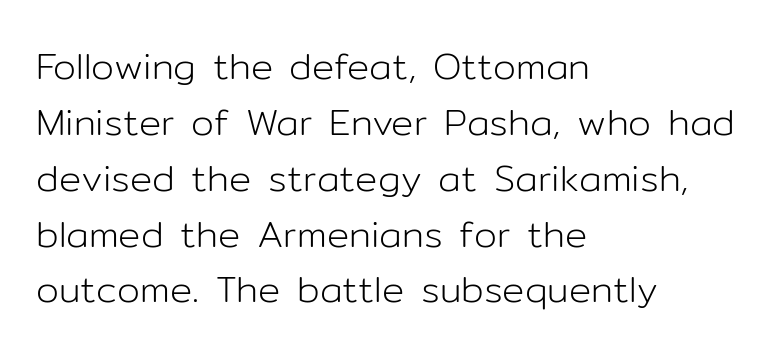
The passage shown has conventional tracking throughout. Does the type have serifs? No, each stem ends abruptly. On a weight scale, this lands at 450 or below. This rendering features lettering with no underline.
